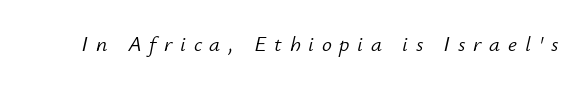
The letterforms stand isolated, each surrounded by extra space. The zone under the glyphs is completely vacant. A typesetter would mark this as italic. The font sits on the lighter half of the weight spectrum, regular included.
